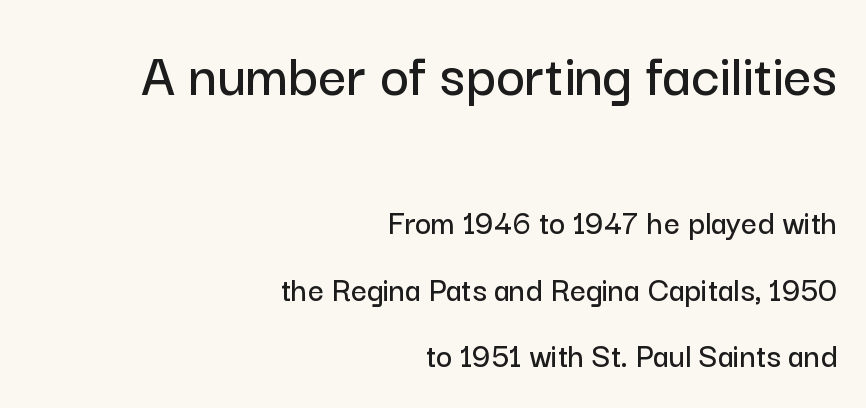
To sum up the face: it is a sans, with no serifs. These lines are set flush right with a ragged left edge. Scale decreases going downward across the two blocks. Varying glyph widths throughout — classic text-font behaviour. What stands out about the letter spacing? Nothing — it is the standard amount. Vertical spacing — loose.
